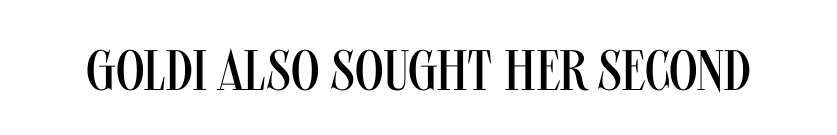
This sample has the flowing, uneven cadence of proportional lettering. No chunkiness to these letters — they're not bold. Italic? Not at all — the glyphs are vertical. Beneath every word, the page is bare. Letterform terminals end flat and unadorned throughout the passage.
